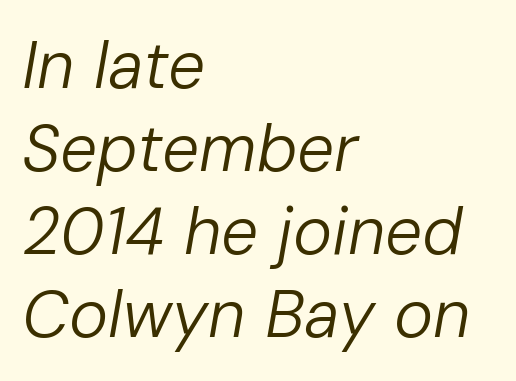
The rendering applies a slant to the glyphs. Lines of text with bare space underneath. Between one letter and the next there's only the usual sliver of space. How would I describe the line gaps? Plain and ordinary. Character widths vary here, with narrow letters taking less room than wide ones. Ink coverage per letter is moderate at most.
